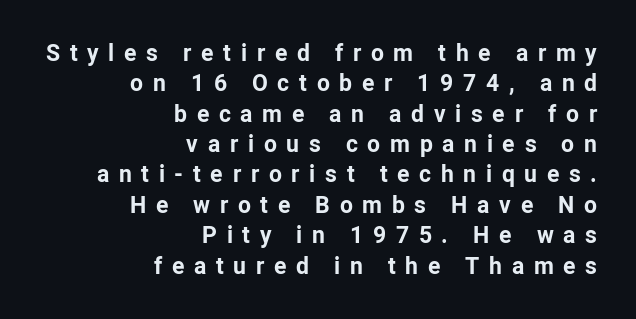
Every character sits straight up, as roman type does. No word sits above an underline. Rows of type keep a routine distance in the vertical direction. Substantial extra tracking has been applied to these lines. Which margin do the lines hug? The right one — the left edge is uneven.
